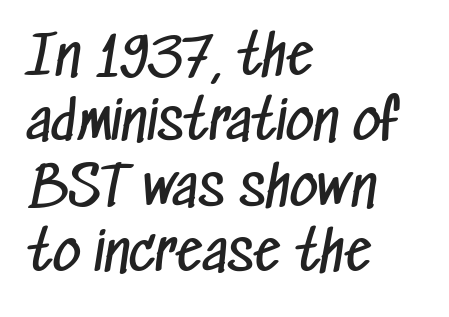
The image shows 54 px regular-weight, condensed sans-serif type; set left-aligned, line spacing 1.21x, normal letter spacing, not underlined; low stroke contrast and a medium x-height.
